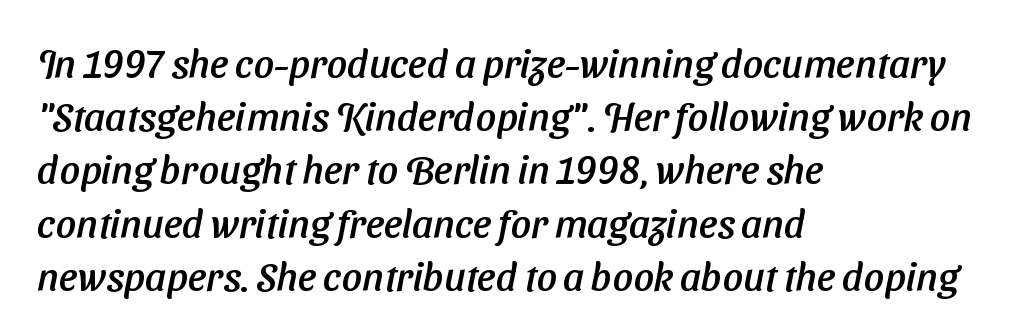
The image shows 40 px sans-serif type; set left-aligned, normal line spacing (1.33x), normal letter spacing, not underlined; low stroke contrast and a medium x-height.
